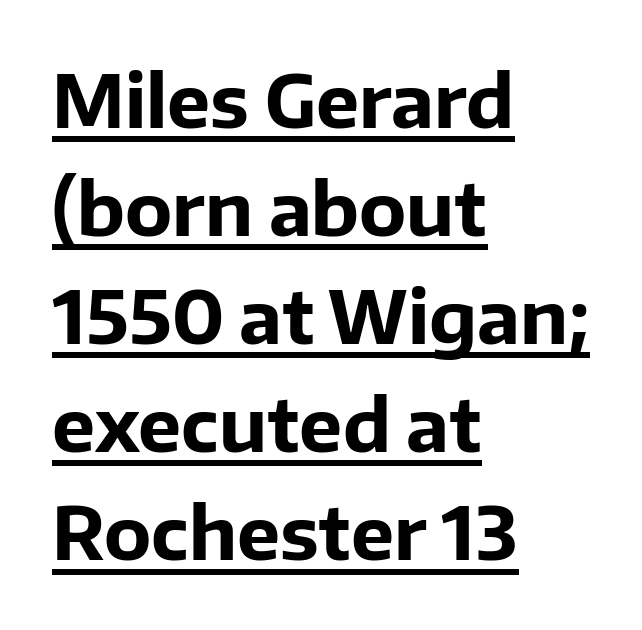
Think of a printed novel: that variable character pitch is what you see here. Are there feet on the stems? There aren't — it's a sans. Every stem runs plumb, perpendicular to the baseline. What decoration does the sample have? An underline. The strokes are fattened all the way to bold. Successive baselines arrive at the customary interval.
